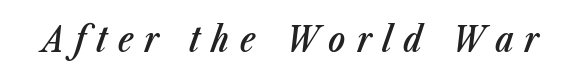
Stems and bowls a touch heavier than normal — semibold. Check under the words: just untouched page. This is oblique type, the kind used for emphasis or titles. Spacing verdict: proportional, widths tailored to each character.
